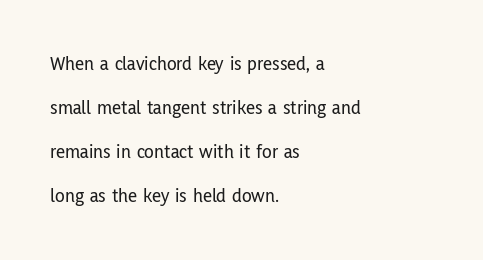
The image shows 20 px text type, upright; set left-aligned, loose line spacing (2.2x), normal letter spacing, not underlined.
